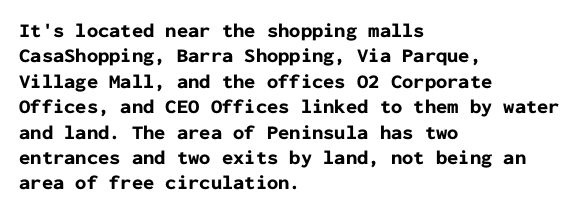
{"italic": "no", "bold": "yes", "underline": "no", "align": "left", "line_spacing": "normal", "line_spacing_ratio": 1.27, "letter_spacing": "normal", "letter_spacing_em": 0.0, "glyph_px": 20}
